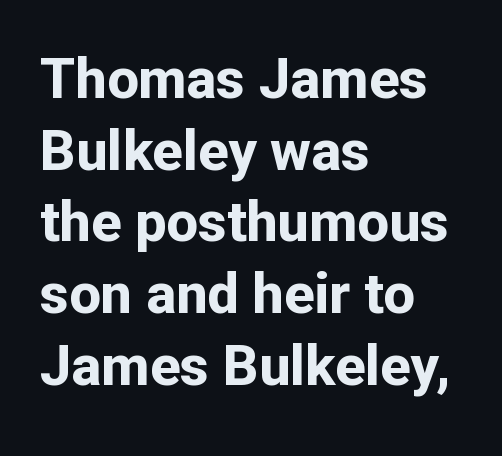
Does the leading feel generous? No, just average. The setting favours the left margin, as ordinary paragraphs usually do. Beneath every word, the page is bare. You'd pick this weight for a headline — it's a proper bold. The axis of the letterforms is exactly vertical.
